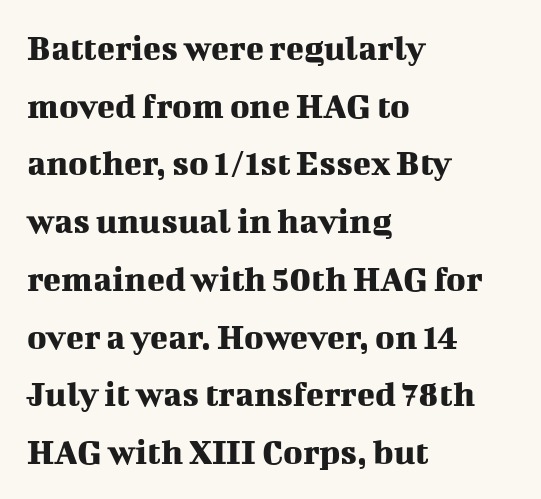
{"serif": "yes", "italic": "no", "width": "normal", "stroke_contrast": "medium", "x_height": "medium", "monospaced": "no", "underline": "no", "align": "left", "line_spacing": "normal", "line_spacing_ratio": 1.56, "letter_spacing": "normal", "letter_spacing_em": 0.0, "glyph_px": 37}
